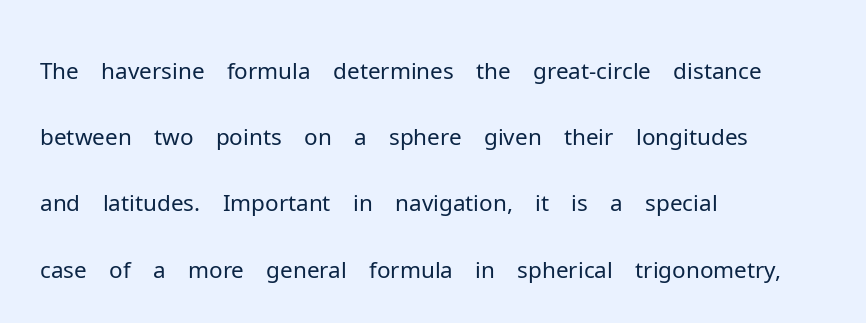
Q: Is the text bold? A: No.
Q: Is the text italic (slanted)? A: No, it is upright.
Q: Is the typeface a serif or a sans-serif typeface? A: Sans-serif.
Q: Is the text underlined? A: No.
Q: How is the paragraph aligned? A: Left-aligned.
Q: Is the spacing between letters normal or unusually wide? A: Normal.
Q: Is the spacing between lines tight, normal or loose? A: Normal.
Q: Width (condensed, normal, or wide)? A: Normal.
Q: Stroke contrast? A: Low.
Q: x-height? A: Medium.
Q: Monospaced? A: No.
